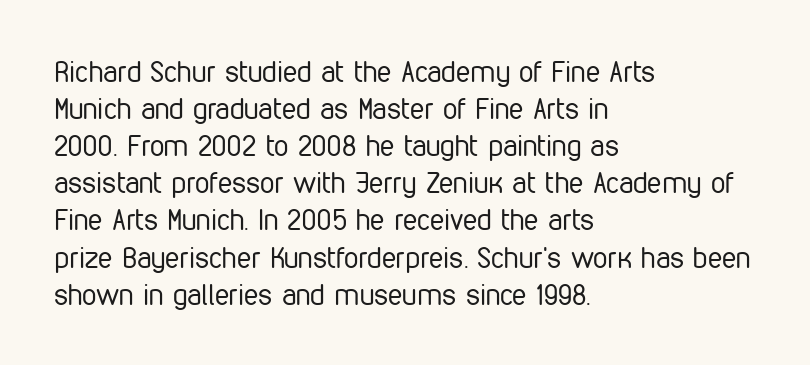
Q: Is the text bold? A: No.
Q: Is the text italic (slanted)? A: No, it is upright.
Q: Is the typeface a serif or a sans-serif typeface? A: Sans-serif.
Q: Is the text underlined? A: No.
Q: How is the paragraph aligned? A: Left-aligned.
Q: Is the spacing between letters normal or unusually wide? A: Normal.
Q: Is the spacing between lines tight, normal or loose? A: Normal.
Q: Width (condensed, normal, or wide)? A: Condensed.
Q: Stroke contrast? A: Low.
Q: x-height? A: Medium.
Q: Monospaced? A: No.
